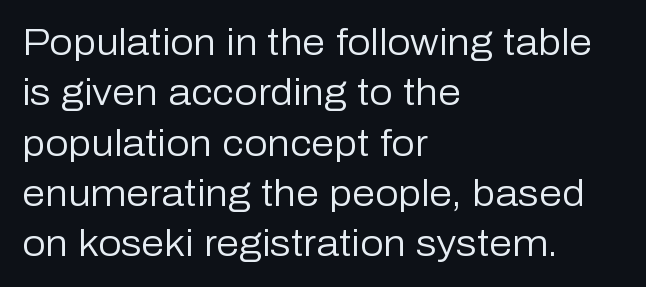
Inter-character spacing is left at the font's built-in metrics. Note: no serifs on the glyphs. Unbolded letterforms with no extra heft. The rendering uses natural spacing where letterforms have individual widths.
